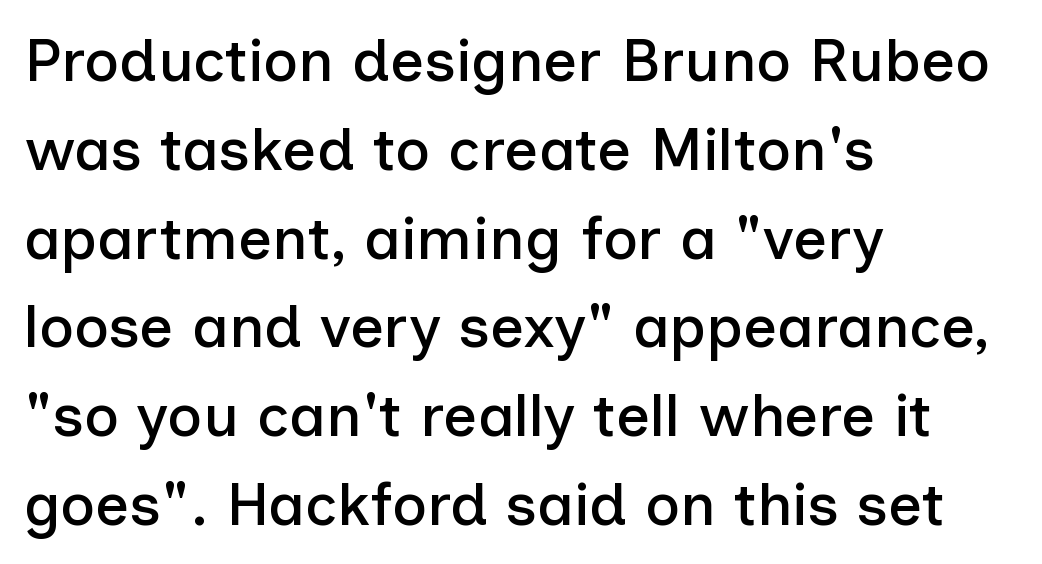
The image shows 60 px sans-serif type, upright; set left-aligned, normal line spacing (1.48x), normal letter spacing, not underlined; low stroke contrast and a medium x-height.
